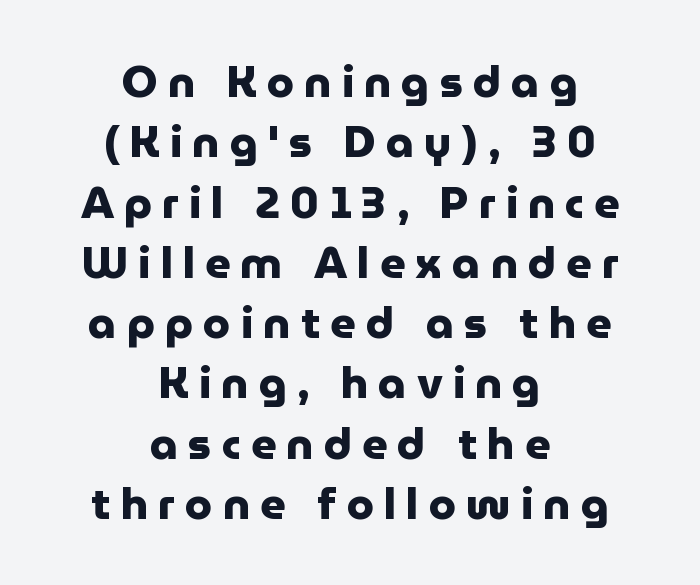
Think of a printed novel: that variable character pitch is what you see here. The tracking reads as deliberately expanded to a designer's eye. Italic? Not at all — the glyphs are vertical. Students, this is bold: see how much ink each stroke carries. You can tell from the bare stems that sans-serif type was used. This sample is center-justified, so both line endings float freely.
